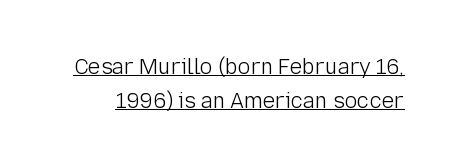
Q: Is the text bold? A: No.
Q: Is the text italic (slanted)? A: No, it is upright.
Q: Is the text underlined? A: Yes.
Q: Is the spacing between letters normal or unusually wide? A: Normal.
Q: Is the spacing between lines tight, normal or loose? A: Normal.
